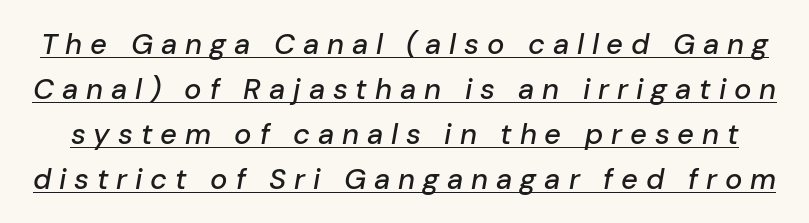
Q: Is the text italic (slanted)? A: Yes, it leans right by about 10 degrees.
Q: Is the text underlined? A: Yes.
Q: Is the spacing between letters normal or unusually wide? A: Unusually wide.
Q: Is the spacing between lines tight, normal or loose? A: Normal.
Q: Width (condensed, normal, or wide)? A: Normal.
Q: Stroke contrast? A: Low.
Q: x-height? A: Medium.
Q: Monospaced? A: No.
